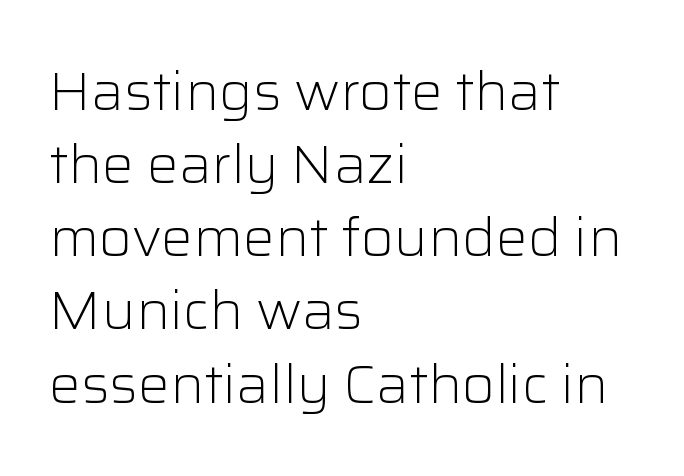
Teacher's note: observe the even left margin — that is flush-left alignment. Any mark beneath the type? The region is blank. This rendering leaves character spacing at its baseline value. Serifs: no, the terminals of the letterforms are clean. Note the varied advance widths — an 'i' is clearly narrower than an 'm'. Vertical stems look standard width or narrower in stroke.
